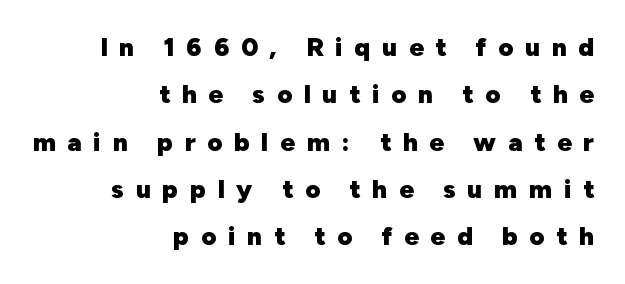
{"italic": "no", "bold": "yes", "underline": "no", "align": "right", "line_spacing_ratio": 1.82, "letter_spacing": "wide", "letter_spacing_em": 0.45, "glyph_px": 26}
